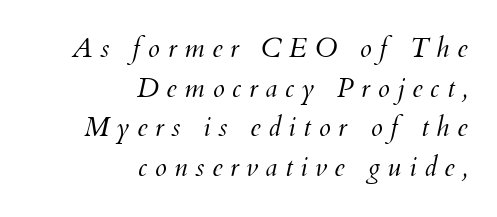
Q: Is the text bold? A: No.
Q: Is the text italic (slanted)? A: Yes, it leans right by about 12 degrees.
Q: Is the text underlined? A: No.
Q: How is the paragraph aligned? A: Right-aligned.
Q: Is the spacing between letters normal or unusually wide? A: Unusually wide.
Q: Is the spacing between lines tight, normal or loose? A: Normal.
